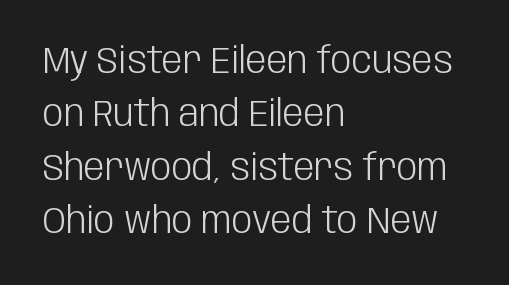
The image shows 37 px light, condensed sans-serif type, upright; set left-aligned, normal line spacing (1.44x), normal letter spacing, not underlined; low stroke contrast and a large x-height.
